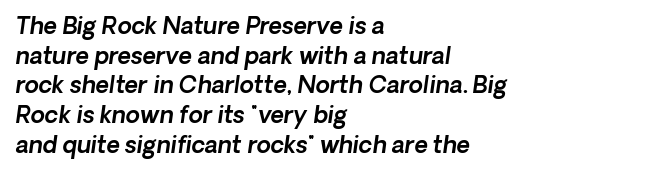
Leading matches the norm, producing a regular column. The passage is arranged the way most books set body copy — flush left. These lines keep a tight, regular rhythm from letter to letter. Underlining? Definitely not there.
